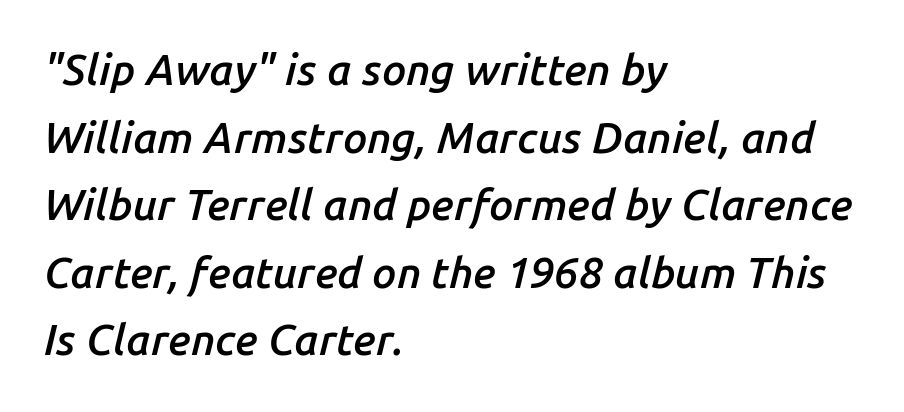
Q: Is the text bold? A: Semi-bold.
Q: Is the text italic (slanted)? A: Yes, it leans right by about 14 degrees.
Q: Is the text underlined? A: No.
Q: How is the paragraph aligned? A: Left-aligned.
Q: Is the spacing between letters normal or unusually wide? A: Normal.
Q: Is the spacing between lines tight, normal or loose? A: Normal.
Q: Width (condensed, normal, or wide)? A: Normal.
Q: Stroke contrast? A: Low.
Q: x-height? A: Medium.
Q: Monospaced? A: No.
